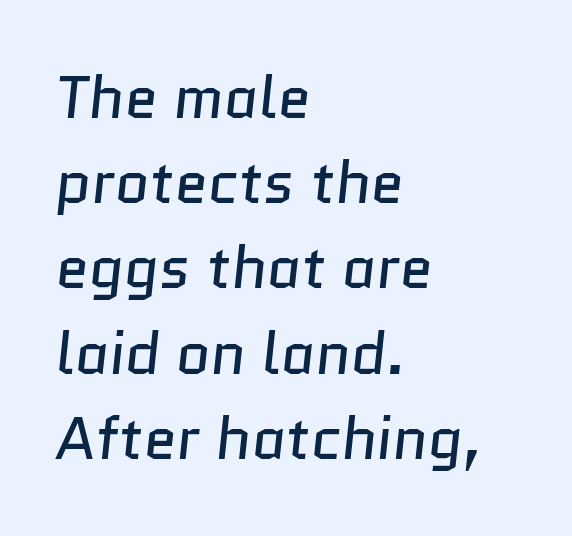
These lines are composed in type without serifs. Character widths vary here, with narrow letters taking less room than wide ones. What stands out about the letter spacing? Nothing — it is the standard amount. The passage shown stacks its lines at a standard gap. Type without underlining.
